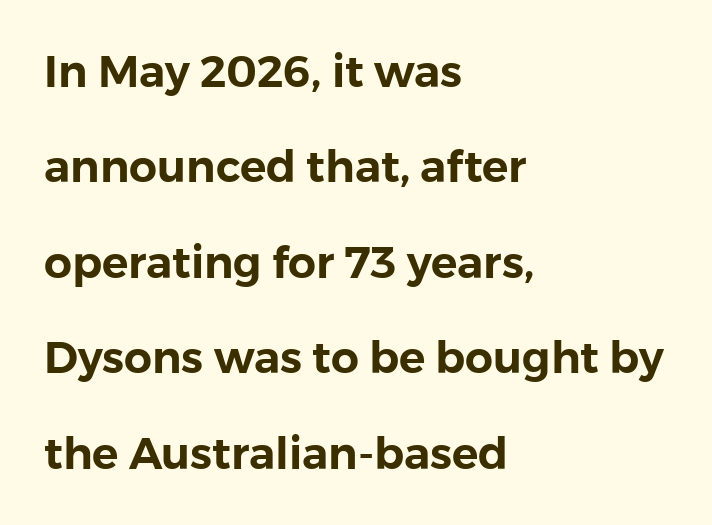
Q: Is the text italic (slanted)? A: No, it is upright.
Q: Is the typeface a serif or a sans-serif typeface? A: Sans-serif.
Q: Is the text underlined? A: No.
Q: How is the paragraph aligned? A: Left-aligned.
Q: Is the spacing between letters normal or unusually wide? A: Normal.
Q: Is the spacing between lines tight, normal or loose? A: Loose.
Q: Width (condensed, normal, or wide)? A: Normal.
Q: x-height? A: Medium.
Q: Monospaced? A: No.
